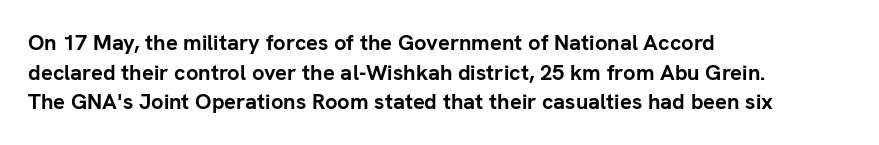
{"italic": "no", "bold": "yes", "underline": "no", "align": "left", "line_spacing": "normal", "line_spacing_ratio": 1.35, "letter_spacing": "normal", "letter_spacing_em": 0.0, "glyph_px": 22}
